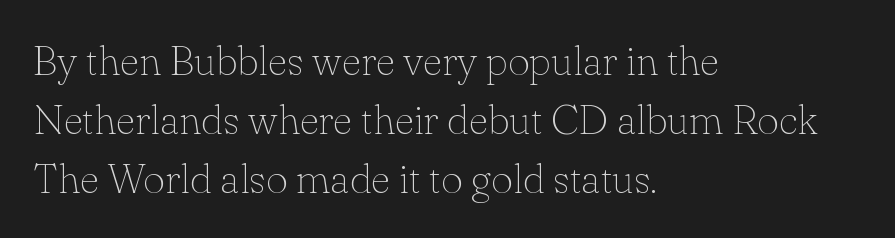
{"serif": "yes", "italic": "no", "bold": "no", "weight": "thin", "width": "normal", "stroke_contrast": "low", "x_height": "small", "monospaced": "no", "underline": "no", "align": "left", "line_spacing": "normal", "line_spacing_ratio": 1.41, "letter_spacing": "normal", "letter_spacing_em": 0.0, "glyph_px": 42}
